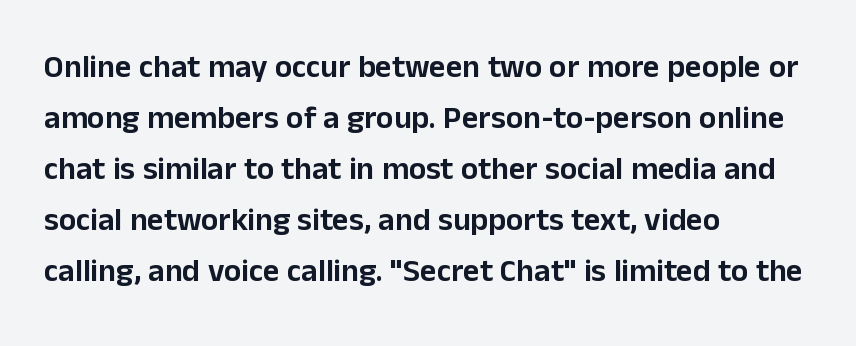
The image shows 32 px sans-serif type, upright; set left-aligned, normal line spacing (1.59x), normal letter spacing, not underlined; low stroke contrast and a medium x-height.
